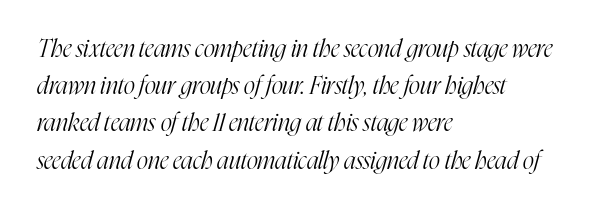
{"italic": "yes", "lean": "right", "slant_degrees": 16, "bold": "no", "underline": "no", "align": "left", "line_spacing": "normal", "line_spacing_ratio": 1.55, "letter_spacing": "normal", "letter_spacing_em": 0.0, "glyph_px": 24}
